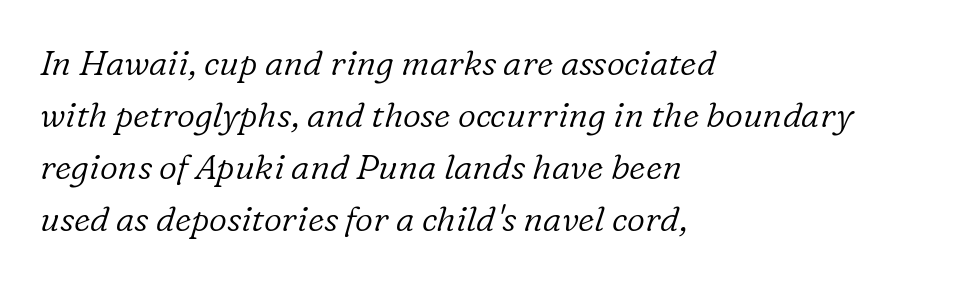
To sum up the face: it has serifs. Leftover space on each line is placed entirely after the last word. The typeface has the unassuming heft of standard copy or less. Here the designer chose a conventional face with non-uniform glyph widths. The space between consecutive lines is moderate. Would a proofreader flag this as italicized? Yes.
